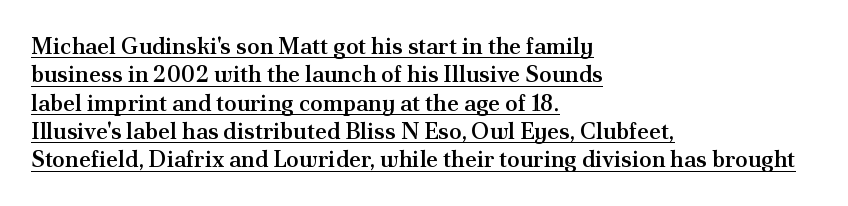
Typesetter's note: demi weight, one step under bold. Every character sits straight up, as roman type does. Caption: lettering with a line underneath. Glyph-to-glyph distance matches everyday printed text.
